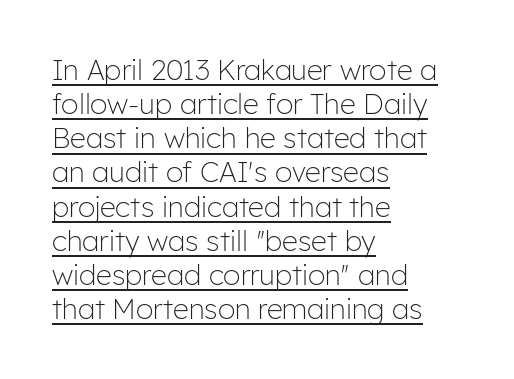
{"serif": "no", "italic": "no", "bold": "no", "weight": "light", "width": "normal", "stroke_contrast": "low", "x_height": "medium", "monospaced": "no", "underline": "yes", "align": "left", "line_spacing_ratio": 1.22, "letter_spacing": "normal", "letter_spacing_em": 0.0, "glyph_px": 28}
